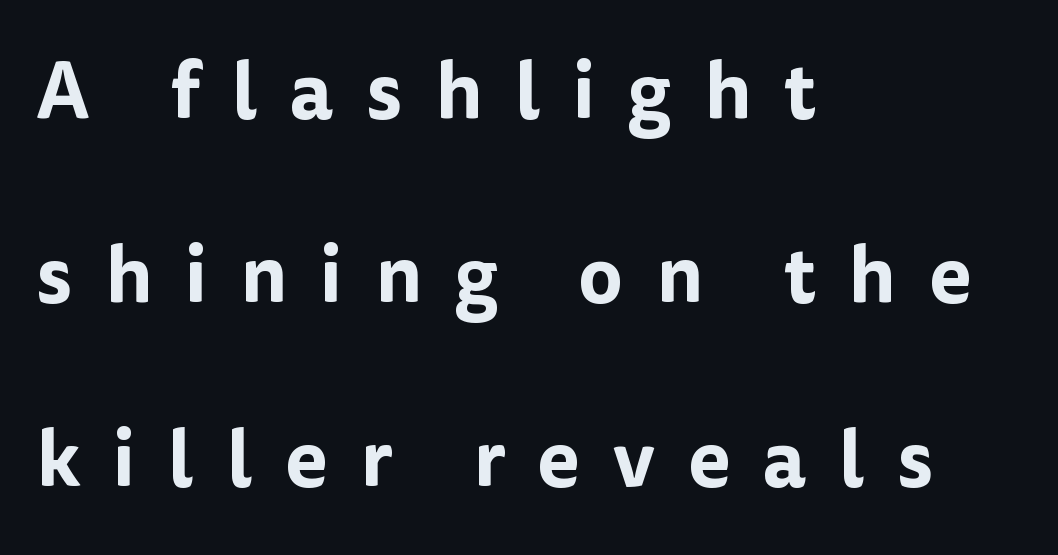
Descenders are the only things crossing below the line. The lettering stays uniformly vertical, giving the passage a roman look. Spacing verdict: proportional, widths tailored to each character. The letters carry no serifs — their stems end cleanly without finishing strokes.
